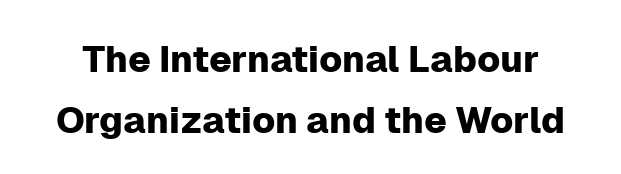
{"serif": "no", "italic": "no", "width": "normal", "stroke_contrast": "low", "x_height": "medium", "monospaced": "no", "underline": "no", "line_spacing": "normal", "line_spacing_ratio": 1.65, "letter_spacing": "normal", "letter_spacing_em": 0.0, "glyph_px": 37}
